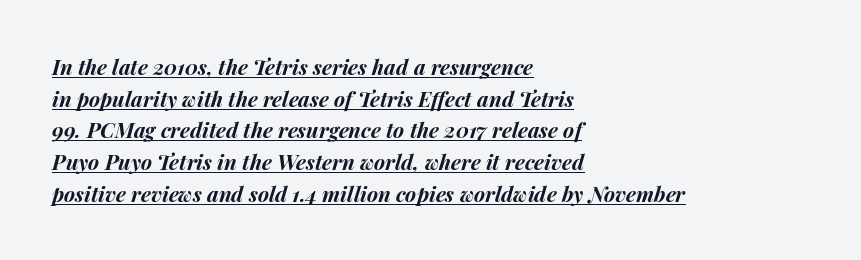
{"italic": "yes", "lean": "right", "slant_degrees": 14, "bold": "yes", "underline": "yes", "align": "left", "line_spacing": "normal", "line_spacing_ratio": 1.51, "letter_spacing": "normal", "letter_spacing_em": 0.0, "glyph_px": 21}
